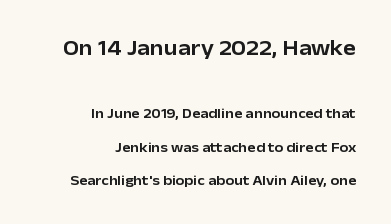
The image shows 22 px text type, upright; set right-aligned, loose line spacing (2.39x), normal letter spacing, not underlined; the first (top) block is 1.57x larger.
